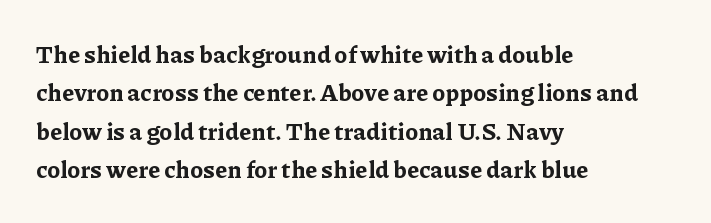
Q: Is the text bold? A: Yes.
Q: Is the text italic (slanted)? A: No, it is upright.
Q: Is the text underlined? A: No.
Q: How is the paragraph aligned? A: Left-aligned.
Q: Is the spacing between letters normal or unusually wide? A: Normal.
Q: Is the spacing between lines tight, normal or loose? A: Normal.
